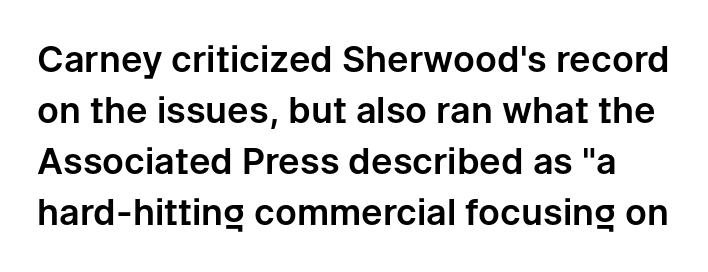
Q: Is the text italic (slanted)? A: No, it is upright.
Q: Is the typeface a serif or a sans-serif typeface? A: Sans-serif.
Q: Is the text underlined? A: No.
Q: Is the spacing between letters normal or unusually wide? A: Normal.
Q: Is the spacing between lines tight, normal or loose? A: Normal.
Q: Width (condensed, normal, or wide)? A: Normal.
Q: Stroke contrast? A: Low.
Q: x-height? A: Medium.
Q: Monospaced? A: No.
